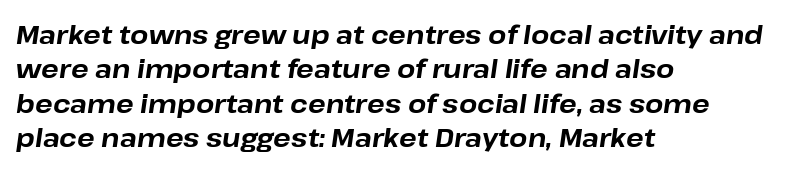
{"italic": "yes", "lean": "right", "slant_degrees": 8, "bold": "yes", "underline": "no", "align": "left", "line_spacing": "normal", "line_spacing_ratio": 1.32, "letter_spacing": "normal", "letter_spacing_em": 0.0, "glyph_px": 26}
